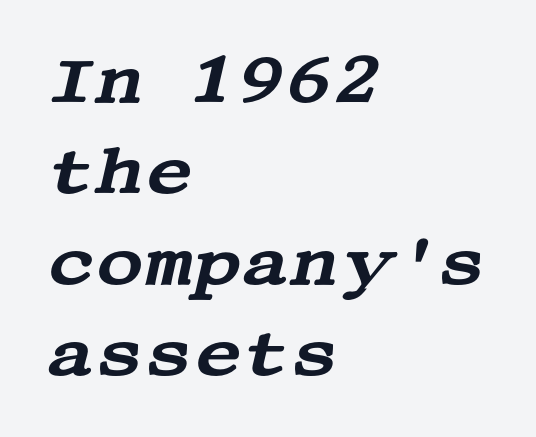
Q: Is the text italic (slanted)? A: Yes, it leans right by about 13 degrees.
Q: Is the typeface a serif or a sans-serif typeface? A: Serif.
Q: Is the text underlined? A: No.
Q: How is the paragraph aligned? A: Left-aligned.
Q: Is the spacing between letters normal or unusually wide? A: Normal.
Q: Is the spacing between lines tight, normal or loose? A: Normal.
Q: Width (condensed, normal, or wide)? A: Wide.
Q: Stroke contrast? A: Medium.
Q: x-height? A: Large.
